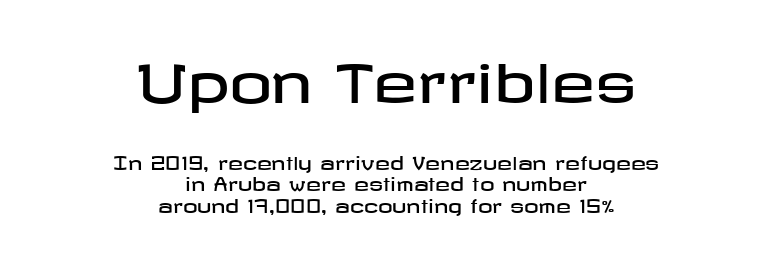
Q: Is the text italic (slanted)? A: No, it is upright.
Q: Is the typeface a serif or a sans-serif typeface? A: Sans-serif.
Q: Is the text underlined? A: No.
Q: How is the paragraph aligned? A: Centered.
Q: Is the spacing between letters normal or unusually wide? A: Normal.
Q: Which block of text is set in a larger size, the first (top) or the second (bottom)? A: The first (top) one.
Q: Width (condensed, normal, or wide)? A: Wide.
Q: Stroke contrast? A: Low.
Q: x-height? A: Medium.
